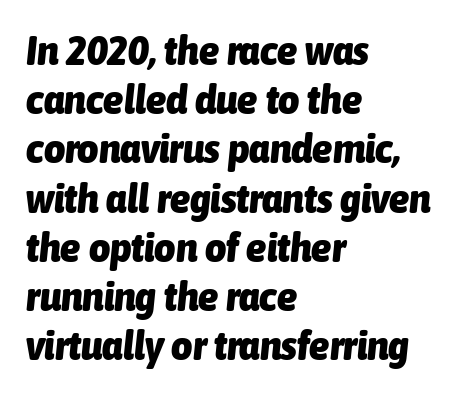
Q: Is the text bold? A: Yes.
Q: Is the text italic (slanted)? A: Yes, it leans right by about 6 degrees.
Q: Is the text underlined? A: No.
Q: How is the paragraph aligned? A: Left-aligned.
Q: Is the spacing between letters normal or unusually wide? A: Normal.
Q: Width (condensed, normal, or wide)? A: Condensed.
Q: Stroke contrast? A: Low.
Q: x-height? A: Medium.
Q: Monospaced? A: No.
